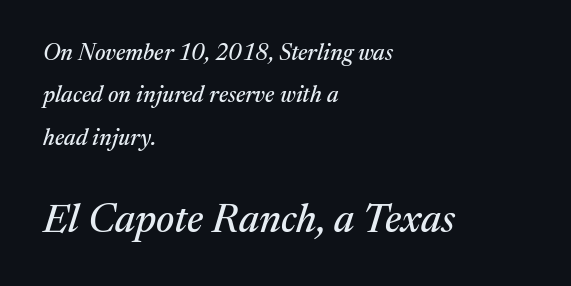
The image shows 40 px serif type, italic (leaning right); set left-aligned, line spacing 1.84x, normal letter spacing, not underlined; the second (bottom) block is 1.74x larger; medium stroke contrast and a medium x-height.
